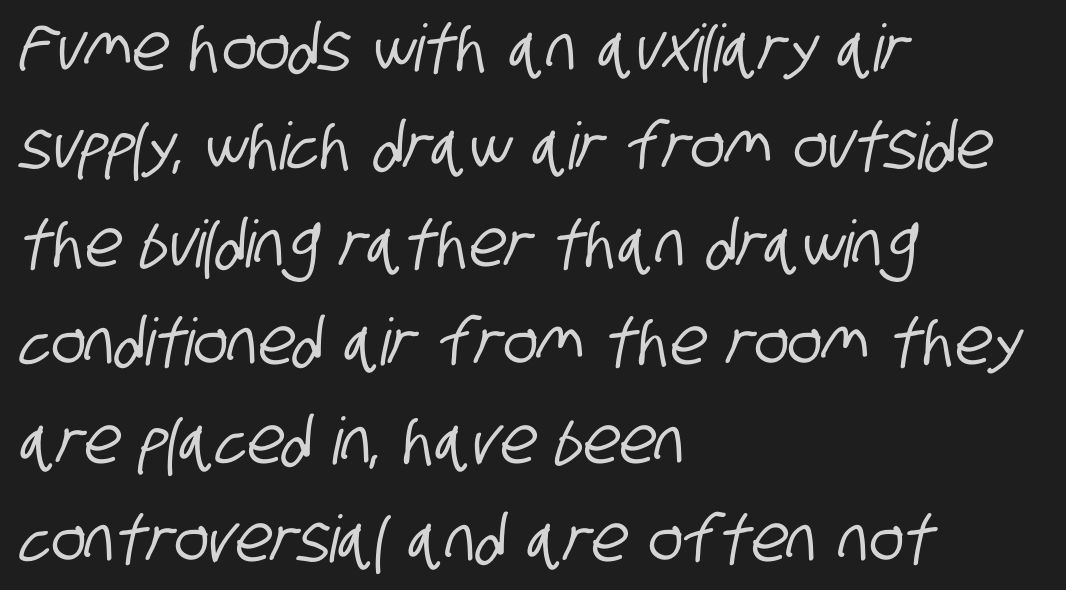
Nothing sits at the stroke ends, so this counts as sans-serif. Inter-character spacing is left at the font's built-in metrics. The designer left line spacing at the default. Plain, unruled lines of type.
